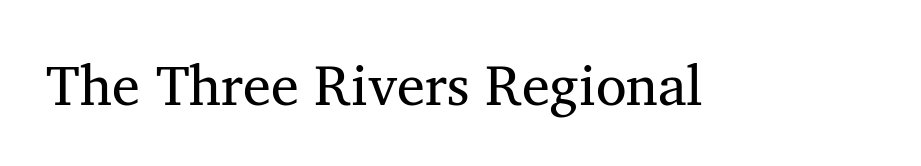
Q: Is the text bold? A: No.
Q: Is the typeface a serif or a sans-serif typeface? A: Serif.
Q: Is the text underlined? A: No.
Q: Is the spacing between letters normal or unusually wide? A: Normal.
Q: Width (condensed, normal, or wide)? A: Normal.
Q: Stroke contrast? A: Medium.
Q: x-height? A: Medium.
Q: Monospaced? A: No.
